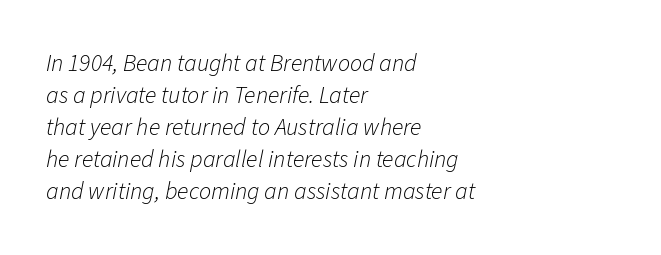
The image shows 24 px text type, italic (leaning right); set left-aligned, normal line spacing (1.33x), normal letter spacing, not underlined.
